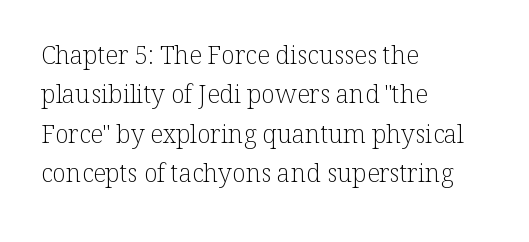
This block has exactly the height ordinary leading produces. Heft: none added — not bold. The face used here is rendered with its standard letterfit. Horizontally, the lines are justified to the leading edge only.
